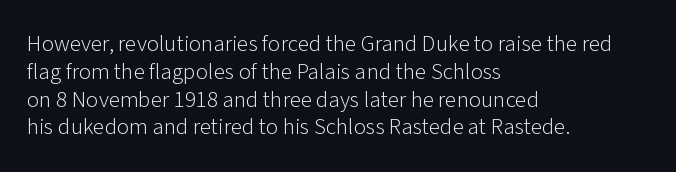
{"italic": "no", "bold": "no", "underline": "no", "align": "left", "line_spacing_ratio": 1.21, "letter_spacing": "normal", "letter_spacing_em": 0.0, "glyph_px": 23}
